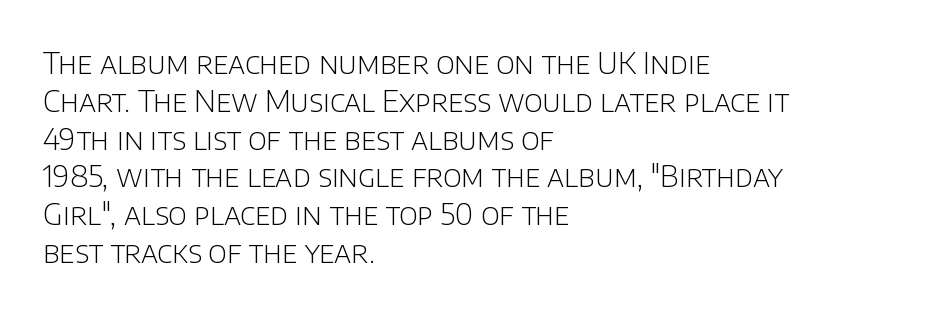
The typeface has the unassuming heft of standard copy or less. These lines are rendered in a variable-pitch font. The passage shown stacks its lines at a standard gap. The line texture is even and compact thanks to regular tracking. This rendering features lettering with no underline. In terms of posture, this sample is upright.
